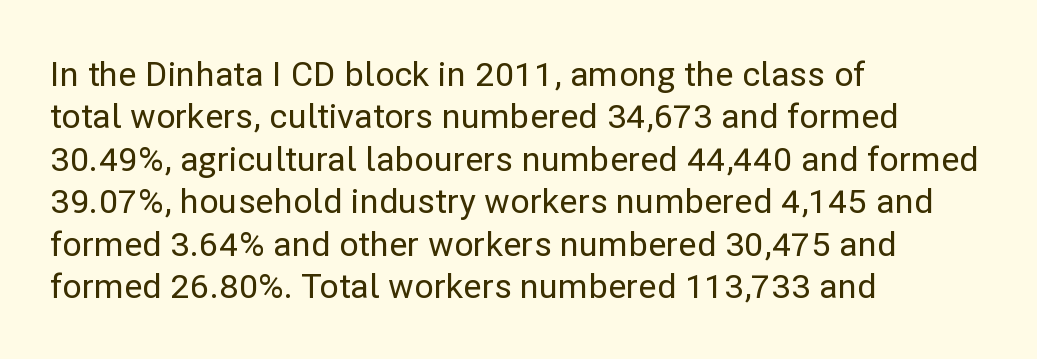
Q: Is the text italic (slanted)? A: No, it is upright.
Q: Is the typeface a serif or a sans-serif typeface? A: Sans-serif.
Q: Is the text underlined? A: No.
Q: How is the paragraph aligned? A: Left-aligned.
Q: Is the spacing between letters normal or unusually wide? A: Normal.
Q: Is the spacing between lines tight, normal or loose? A: Normal.
Q: Width (condensed, normal, or wide)? A: Normal.
Q: Stroke contrast? A: Low.
Q: x-height? A: Medium.
Q: Monospaced? A: No.
